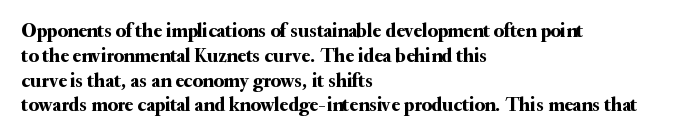
{"italic": "no", "underline": "no", "align": "left", "line_spacing_ratio": 1.24, "letter_spacing": "normal", "letter_spacing_em": 0.0, "glyph_px": 20}
